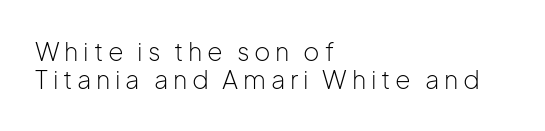
The image shows 25 px text type, upright; set left-aligned, tight line spacing (1.13x), not underlined.
